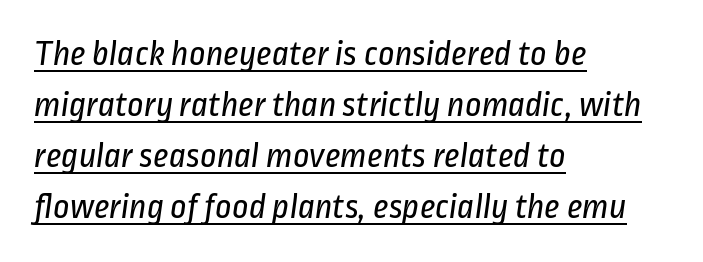
The image shows 36 px regular-weight, condensed sans-serif type; set left-aligned, normal line spacing (1.42x), normal letter spacing, underlined; low stroke contrast and a medium x-height.
